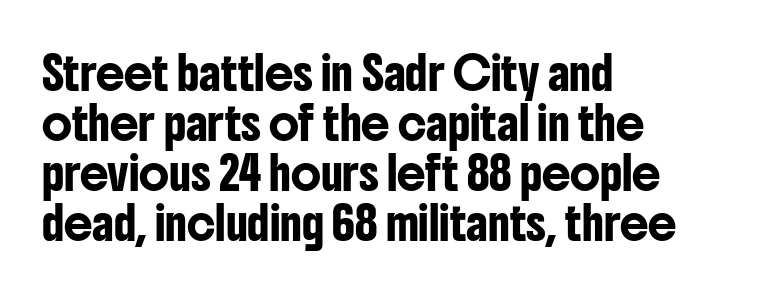
The image shows 32 px condensed sans-serif type, upright; set left-aligned, normal line spacing (1.56x), normal letter spacing, not underlined; low stroke contrast and a medium x-height.
